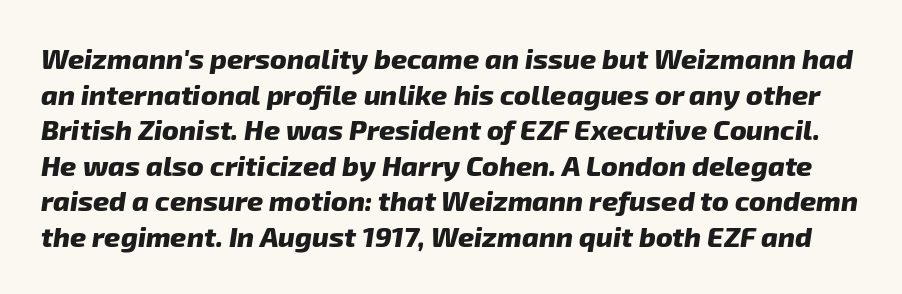
{"italic": "yes", "lean": "right", "slant_degrees": 8, "bold": "yes", "weight": "heavy", "width": "normal", "stroke_contrast": "low", "x_height": "medium", "monospaced": "no", "underline": "no", "line_spacing": "normal", "line_spacing_ratio": 1.27, "letter_spacing": "normal", "letter_spacing_em": 0.0, "glyph_px": 28}
